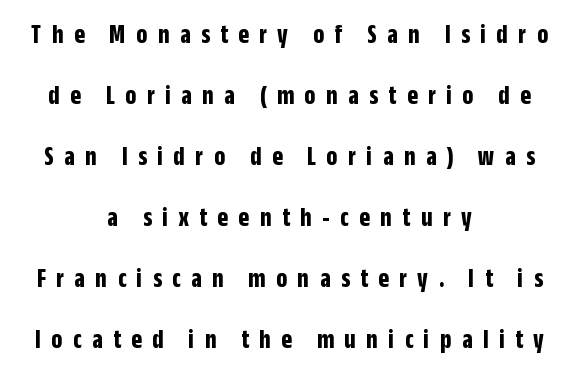
The image shows 28 px bold, condensed sans-serif type, upright; set centered, loose line spacing (2.18x), unusually wide letter spacing (+0.37 em), not underlined; low stroke contrast and a large x-height.
